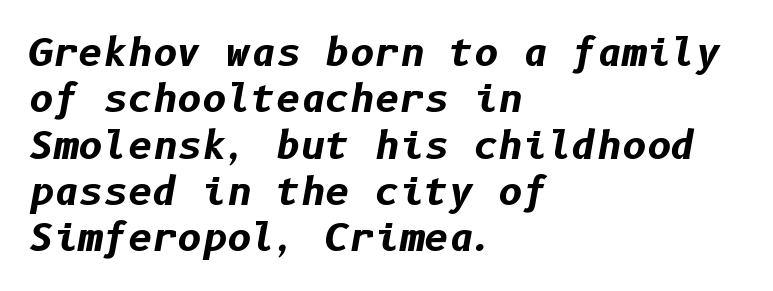
Q: Is the text bold? A: Yes.
Q: Is the text italic (slanted)? A: Yes, it leans right by about 10 degrees.
Q: Is the text underlined? A: No.
Q: How is the paragraph aligned? A: Left-aligned.
Q: Is the spacing between letters normal or unusually wide? A: Normal.
Q: Width (condensed, normal, or wide)? A: Normal.
Q: Stroke contrast? A: Low.
Q: x-height? A: Medium.
